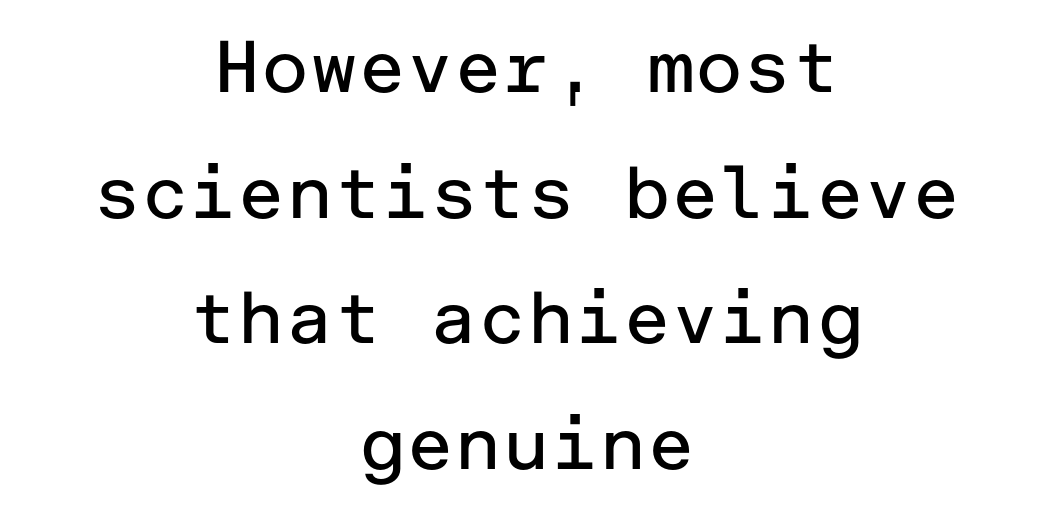
{"serif": "no", "italic": "no", "bold": "no", "weight": "regular", "width": "normal", "stroke_contrast": "low", "x_height": "medium", "underline": "no", "align": "center", "line_spacing_ratio": 1.72, "letter_spacing": "normal", "letter_spacing_em": 0.0, "glyph_px": 73}
